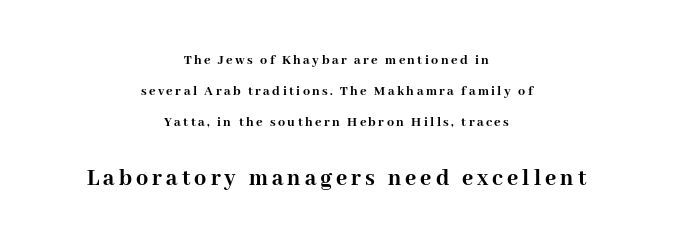
The image shows 24 px bold type, upright; set centered, loose line spacing (2.22x), not underlined; the second (bottom) block is 1.71x larger.
